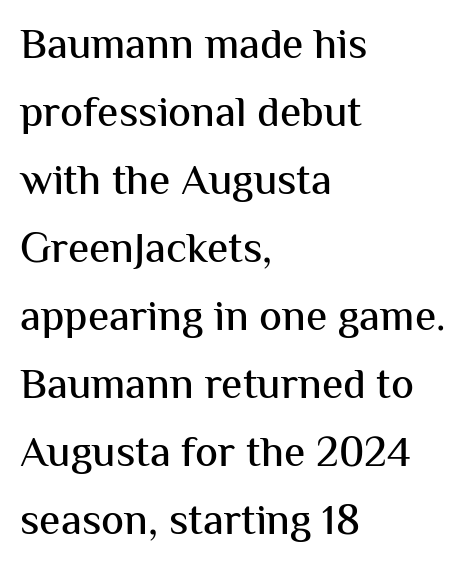
Each letter keeps its own natural width here, so spacing adapts to shape. Horizontally, the lines are justified to the leading edge only. Unlike a traditional serif, this face leaves its strokes unadorned. No italicization has been applied; the sample stays upright. A normal amount of white space separates one row of letters from the next. Clear beneath every line of the passage.
